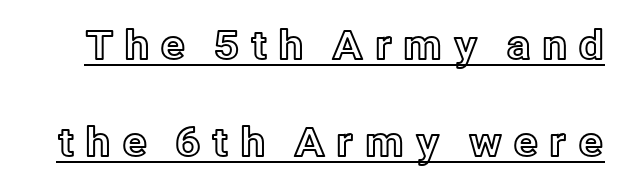
{"italic": "no", "width": "normal", "x_height": "medium", "monospaced": "no", "underline": "yes", "line_spacing": "loose", "line_spacing_ratio": 2.43, "letter_spacing": "wide", "letter_spacing_em": 0.26, "glyph_px": 40}
